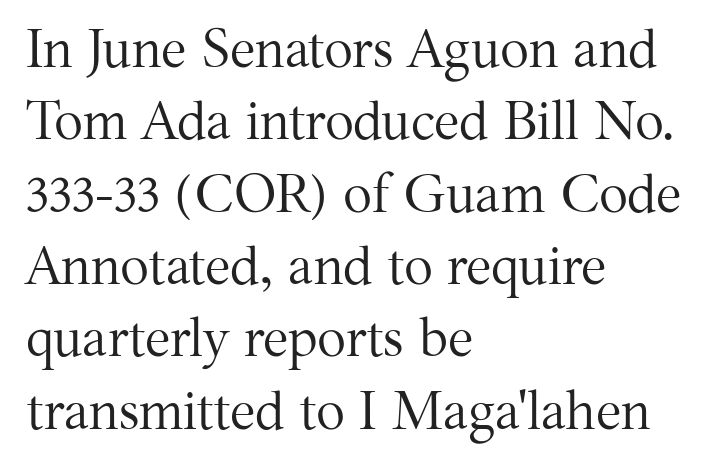
The rendering uses natural spacing where letterforms have individual widths. The axis of the letterforms is exactly vertical. Letters have the restrained weight of plain body copy at most. Vertically, the passage feels balanced, rows spaced as you'd expect. Standard letterfit; no display-style spreading of the glyphs. Beneath every word, the page is bare.
